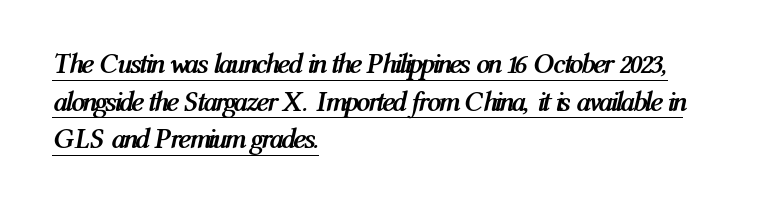
{"italic": "yes", "lean": "right", "slant_degrees": 12, "bold": "yes", "weight": "semibold", "width": "condensed", "stroke_contrast": "medium", "x_height": "medium", "monospaced": "no", "underline": "yes", "align": "left", "line_spacing": "normal", "line_spacing_ratio": 1.34, "letter_spacing": "normal", "letter_spacing_em": 0.0, "glyph_px": 28}
